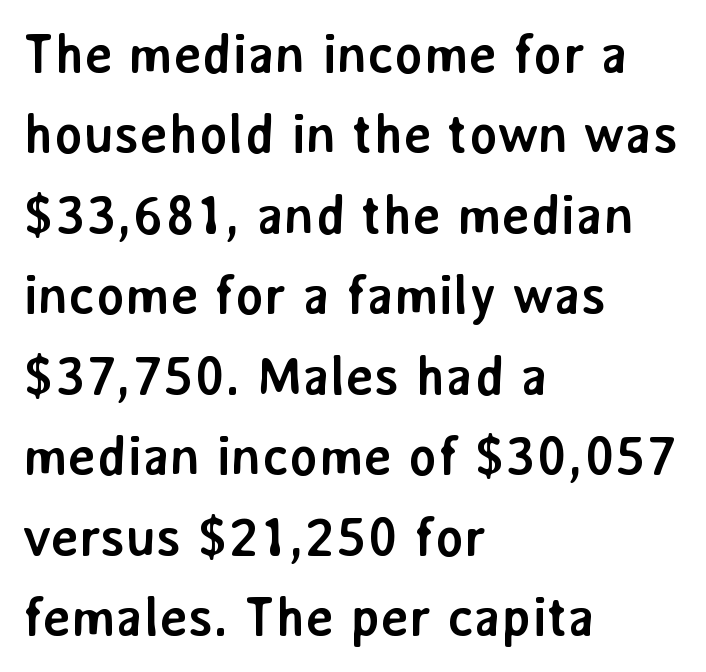
Q: Is the text bold? A: Yes.
Q: Is the text italic (slanted)? A: No, it is upright.
Q: Is the typeface a serif or a sans-serif typeface? A: Sans-serif.
Q: Is the text underlined? A: No.
Q: How is the paragraph aligned? A: Left-aligned.
Q: Is the spacing between letters normal or unusually wide? A: Normal.
Q: Is the spacing between lines tight, normal or loose? A: Normal.
Q: Width (condensed, normal, or wide)? A: Normal.
Q: Stroke contrast? A: Low.
Q: x-height? A: Medium.
Q: Monospaced? A: No.
